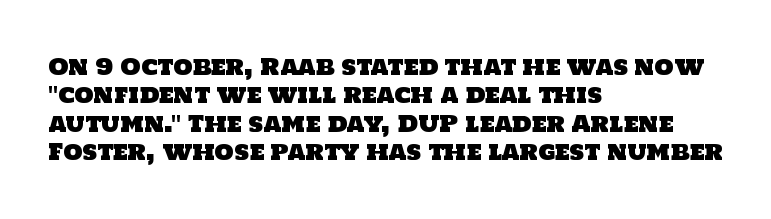
{"underline": "no", "align": "left", "line_spacing": "normal", "line_spacing_ratio": 1.29, "letter_spacing": "normal", "letter_spacing_em": 0.0, "glyph_px": 22}
